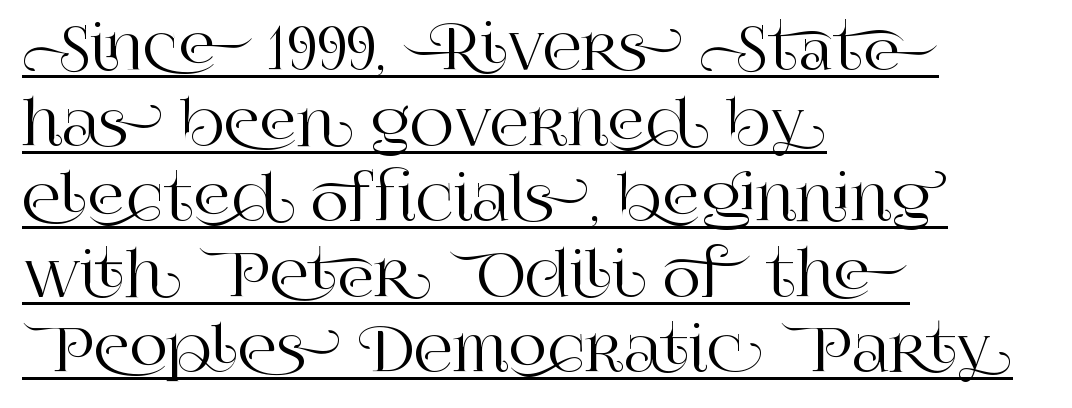
Think of a printed novel: that variable character pitch is what you see here. The face used here appears with an underline applied. The tracking reads as untouched default to a designer's eye. Summary of vertical rhythm: regular, with standard interline spacing.
